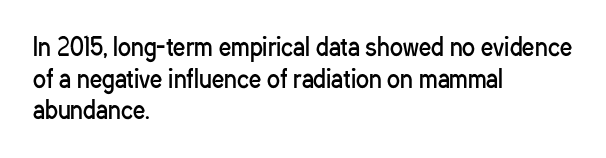
{"italic": "no", "bold": "no", "underline": "no", "align": "left", "line_spacing": "normal", "line_spacing_ratio": 1.32, "letter_spacing": "normal", "letter_spacing_em": 0.0, "glyph_px": 24}
